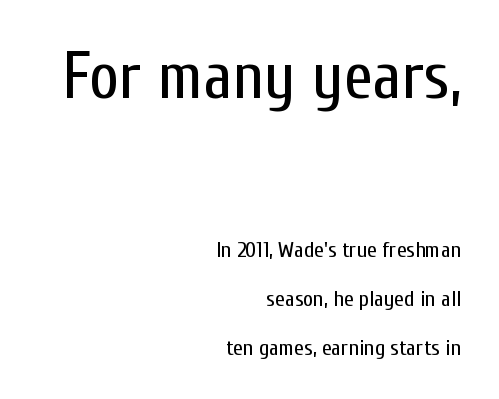
Q: Is the text bold? A: No.
Q: Is the text italic (slanted)? A: No, it is upright.
Q: Is the typeface a serif or a sans-serif typeface? A: Sans-serif.
Q: Is the text underlined? A: No.
Q: How is the paragraph aligned? A: Right-aligned.
Q: Is the spacing between letters normal or unusually wide? A: Normal.
Q: Is the spacing between lines tight, normal or loose? A: Loose.
Q: Which block of text is set in a larger size, the first (top) or the second (bottom)? A: The first (top) one.
Q: Width (condensed, normal, or wide)? A: Condensed.
Q: Stroke contrast? A: Low.
Q: x-height? A: Medium.
Q: Monospaced? A: No.
